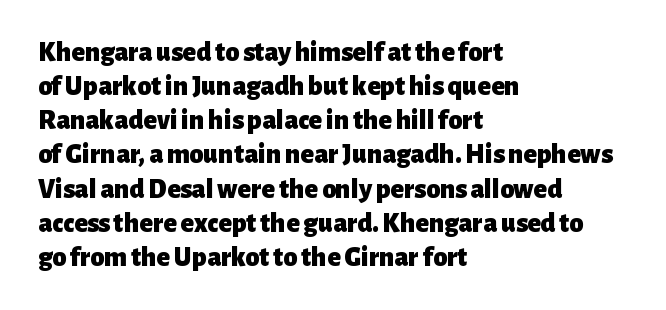
{"serif": "no", "italic": "no", "bold": "yes", "weight": "heavy", "width": "normal", "stroke_contrast": "low", "x_height": "medium", "monospaced": "no", "underline": "no", "align": "left", "line_spacing_ratio": 1.22, "letter_spacing": "normal", "letter_spacing_em": 0.0, "glyph_px": 28}
